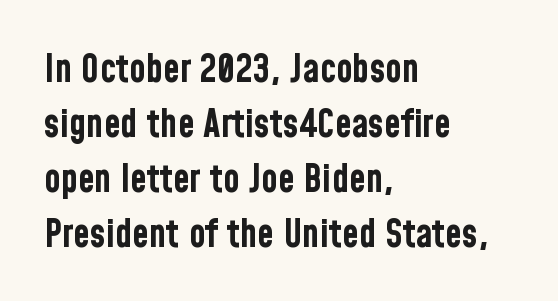
Q: Is the text bold? A: Yes.
Q: Is the text italic (slanted)? A: No, it is upright.
Q: Is the typeface a serif or a sans-serif typeface? A: Sans-serif.
Q: Is the text underlined? A: No.
Q: How is the paragraph aligned? A: Left-aligned.
Q: Is the spacing between letters normal or unusually wide? A: Normal.
Q: Is the spacing between lines tight, normal or loose? A: Normal.
Q: Width (condensed, normal, or wide)? A: Condensed.
Q: Stroke contrast? A: Low.
Q: x-height? A: Medium.
Q: Monospaced? A: No.
